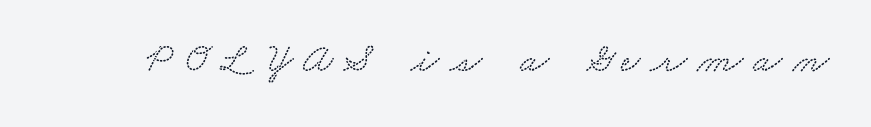
Q: Is the typeface a serif or a sans-serif typeface? A: Serif.
Q: Is the text underlined? A: No.
Q: Is the spacing between letters normal or unusually wide? A: Unusually wide.
Q: Width (condensed, normal, or wide)? A: Wide.
Q: Stroke contrast? A: Medium.
Q: x-height? A: Small.
Q: Monospaced? A: No.
